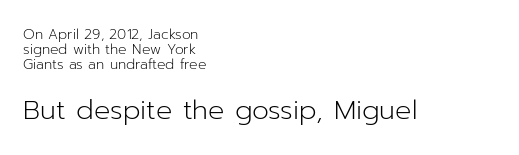
The face looks like a standard text weight, possibly lighter. Reading down the column, the eye jumps only a short way to each next line. Observe the ordinary spacing: letters are neighbours, not strangers. Nope, not italic — everything's standing straight.
